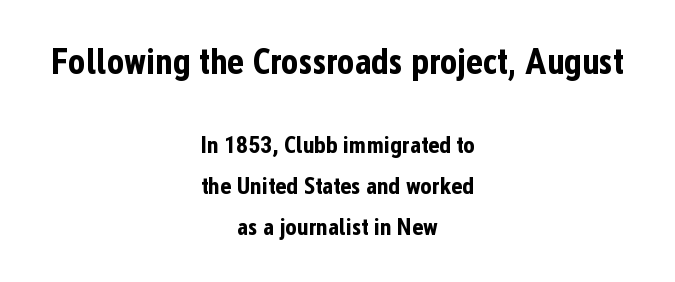
Descender tails drop into unmarked territory. In terms of posture, this sample is upright. These lines are rendered in a variable-pitch font. The text was rendered using a sans face with plain stroke endings.
